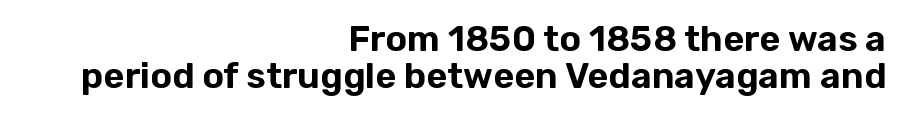
{"serif": "no", "italic": "no", "width": "normal", "stroke_contrast": "low", "x_height": "medium", "monospaced": "no", "underline": "no", "align": "right", "line_spacing": "tight", "line_spacing_ratio": 1.04, "letter_spacing": "normal", "letter_spacing_em": 0.0, "glyph_px": 36}
